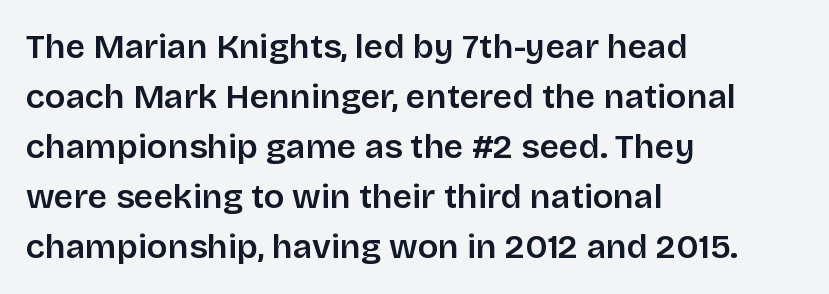
In terms of letterform style, serifs are entirely absent. The rendering anchors every line to the left-hand side. This rendering leaves character spacing at its baseline value. Anything drawn beneath the words? Only blank space. Spacing verdict: proportional, widths tailored to each character. Unlike italic type, these characters show no tilt at all.
